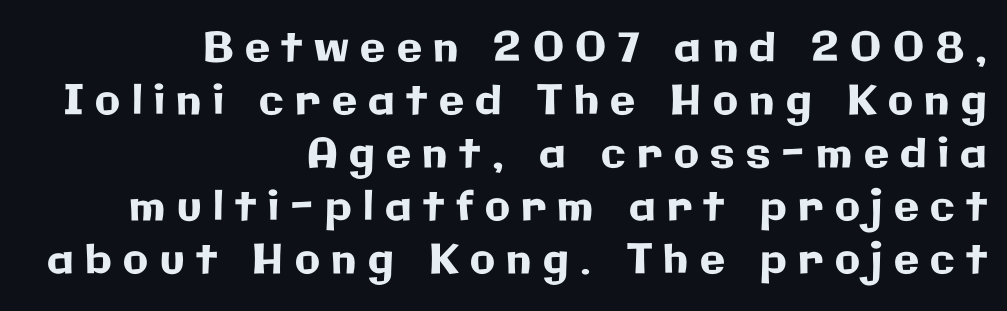
The image shows 41 px sans-serif type, upright; set right-aligned, normal line spacing (1.29x), unusually wide letter spacing (+0.28 em), not underlined; low stroke contrast and a medium x-height.
